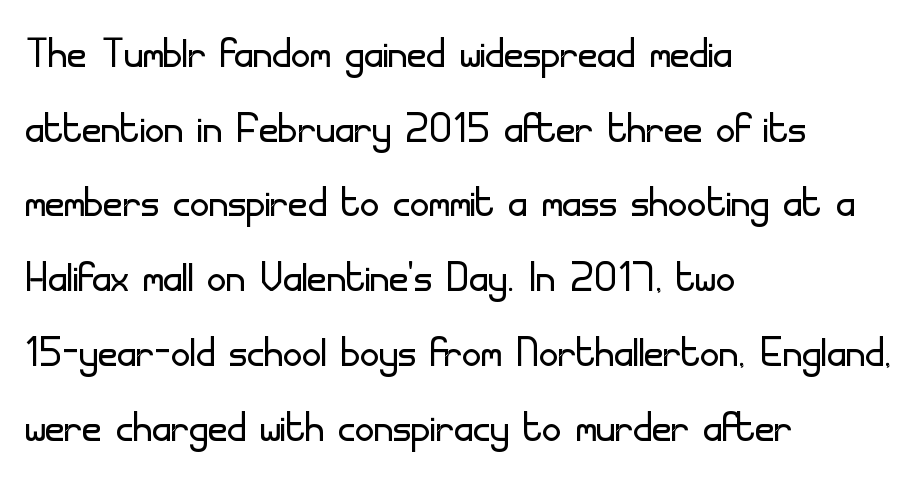
This rendering leaves character spacing at its baseline value. The strokes carry an ordinary text weight at most. Varying glyph widths throughout — classic text-font behaviour. The lines sit at an ordinary, default distance from one another.
